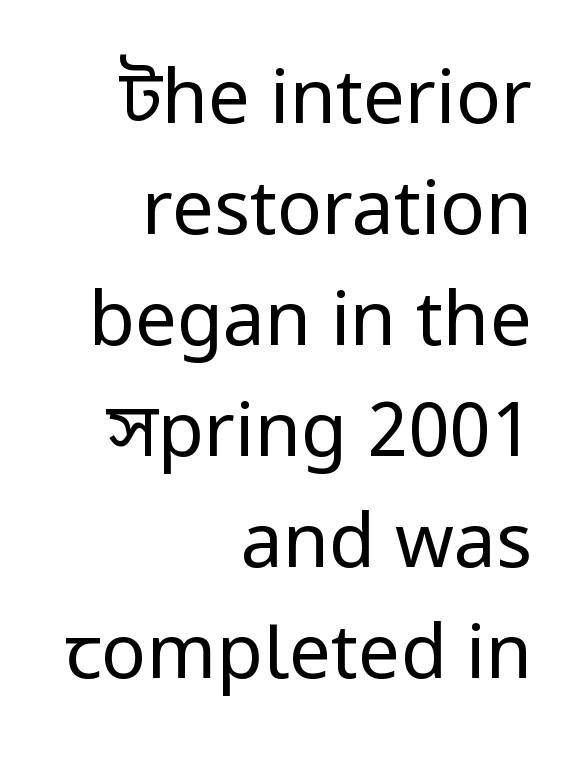
{"serif": "no", "italic": "no", "bold": "no", "weight": "regular", "width": "normal", "stroke_contrast": "low", "x_height": "medium", "monospaced": "no", "underline": "no", "align": "right", "line_spacing": "normal", "line_spacing_ratio": 1.48, "letter_spacing": "normal", "letter_spacing_em": 0.0, "glyph_px": 75}
